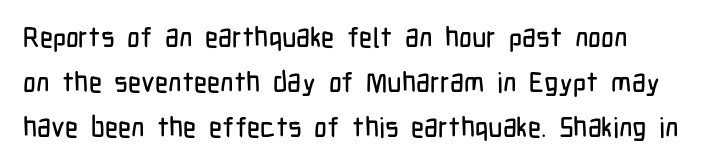
The image shows 28 px condensed sans-serif type, upright; set left-aligned, normal line spacing (1.6x), normal letter spacing, not underlined; low stroke contrast and a medium x-height.
